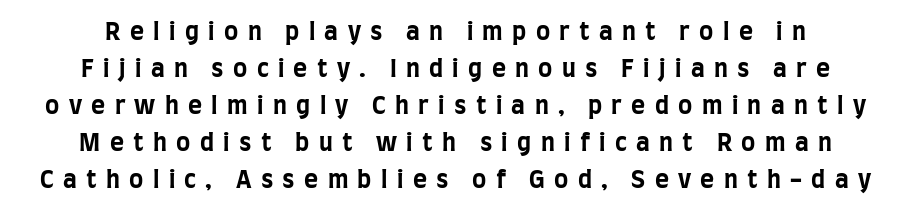
Q: Is the text bold? A: Yes.
Q: Is the text italic (slanted)? A: No, it is upright.
Q: Is the text underlined? A: No.
Q: Is the spacing between letters normal or unusually wide? A: Unusually wide.
Q: Is the spacing between lines tight, normal or loose? A: Normal.
